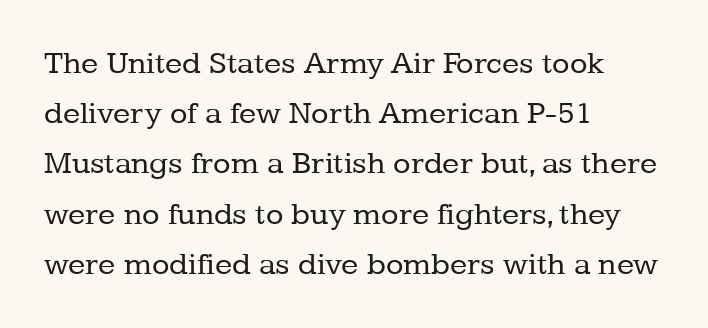
The image shows 32 px regular-weight serif type, upright; set left-aligned, normal line spacing (1.57x), normal letter spacing, not underlined; low stroke contrast and a medium x-height.
